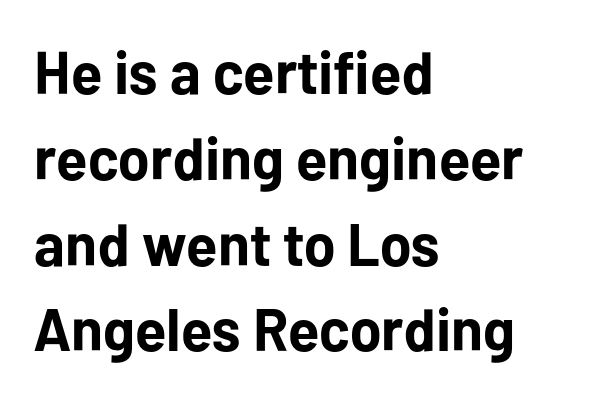
{"serif": "no", "italic": "no", "bold": "yes", "weight": "bold", "width": "normal", "stroke_contrast": "low", "x_height": "medium", "monospaced": "no", "underline": "no", "align": "left", "line_spacing": "normal", "line_spacing_ratio": 1.43, "letter_spacing": "normal", "letter_spacing_em": 0.0, "glyph_px": 60}
